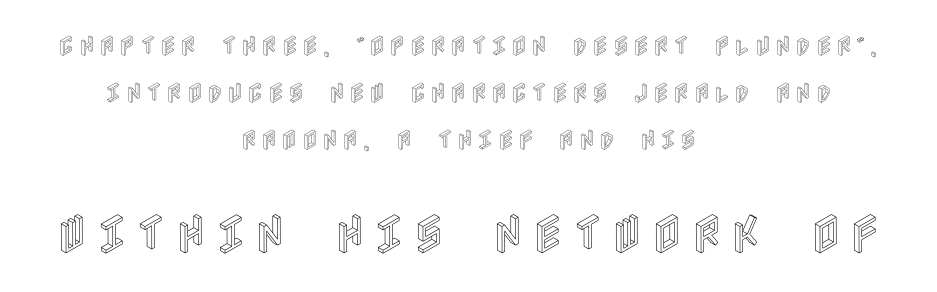
The image shows 43 px condensed type, upright; set centered, loose line spacing (2.14x), not underlined; the second (bottom) block is 1.95x larger; a large x-height.
